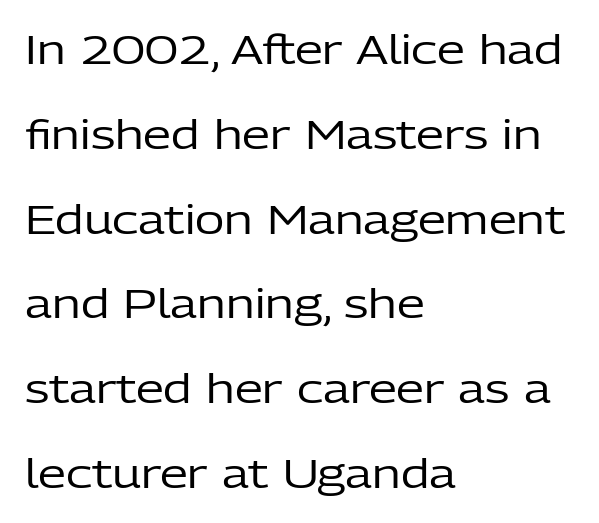
The vertical gap from one line to the next is large. Line beginnings align vertically; line endings do not. Is this a fixed-width face? No — the glyphs have proportional, varying widths. Compared with a typical body face, this is equally light or lighter still. The axis of the letterforms is exactly vertical.
